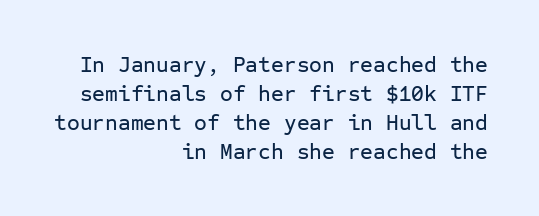
This block has exactly the height ordinary leading produces. Posture: upright roman. Is the letter spacing exaggerated? No — it looks like the ordinary default. Any mark beneath the type? The region is blank. The rag falls on the left side of this text block.
